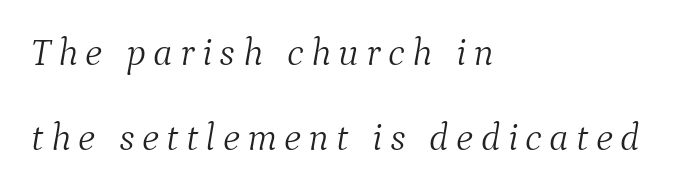
Q: Is the text bold? A: No.
Q: Is the text italic (slanted)? A: Yes, it leans right by about 9 degrees.
Q: Is the typeface a serif or a sans-serif typeface? A: Serif.
Q: Is the text underlined? A: No.
Q: How is the paragraph aligned? A: Left-aligned.
Q: Is the spacing between lines tight, normal or loose? A: Loose.
Q: Width (condensed, normal, or wide)? A: Normal.
Q: Stroke contrast? A: Medium.
Q: x-height? A: Medium.
Q: Monospaced? A: No.
